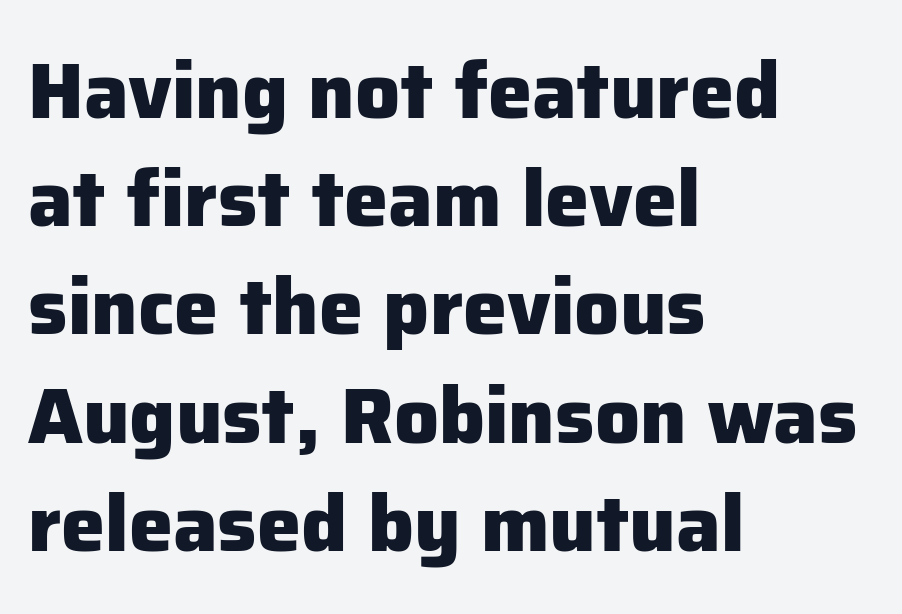
Q: Is the text bold? A: Yes.
Q: Is the text italic (slanted)? A: No, it is upright.
Q: Is the typeface a serif or a sans-serif typeface? A: Sans-serif.
Q: Is the text underlined? A: No.
Q: How is the paragraph aligned? A: Left-aligned.
Q: Is the spacing between letters normal or unusually wide? A: Normal.
Q: Is the spacing between lines tight, normal or loose? A: Normal.
Q: Width (condensed, normal, or wide)? A: Normal.
Q: Stroke contrast? A: Low.
Q: x-height? A: Medium.
Q: Monospaced? A: No.
